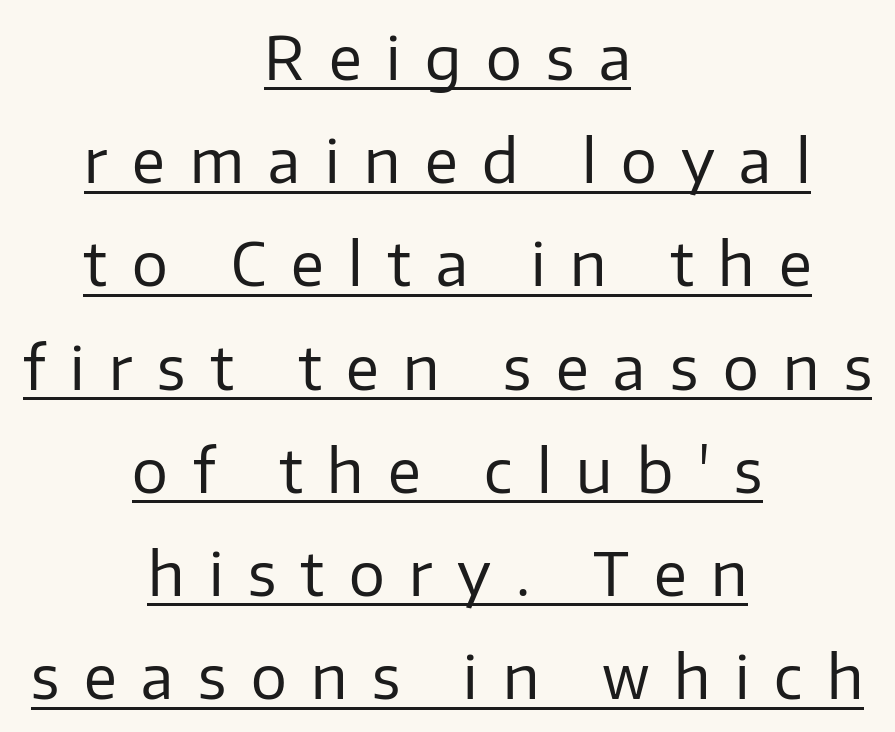
Look at the bottom of the vertical strokes: they stop flat, with no serifs. Posture: vertical. The horizontal fit of the characters is loose and conspicuously gappy. Students, observe the line beneath the letters — that is underlining. Do the characters align in a grid? No, the font is proportional. Alignment: centered.
